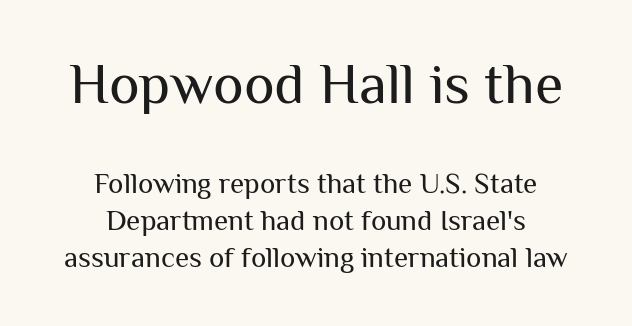
No extra ink here — the face is not bold. Note: larger setting up top, smaller setting below. Words appear dense and cohesive because spacing is normal. Visually the block forms a symmetrical silhouette, jagged on both flanks.
